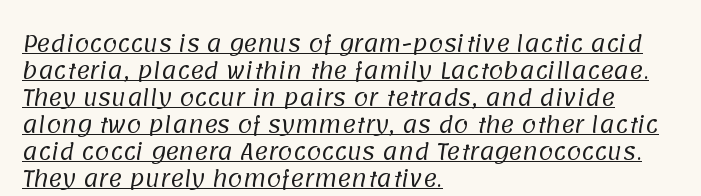
The image shows 21 px text type; set left-aligned, normal line spacing (1.29x), normal letter spacing, underlined.
